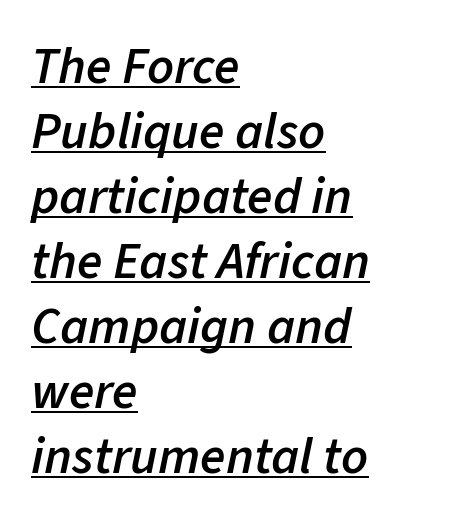
{"italic": "yes", "lean": "right", "slant_degrees": 11, "bold": "semi", "weight": "semibold", "width": "normal", "stroke_contrast": "low", "x_height": "medium", "monospaced": "no", "underline": "yes", "align": "left", "line_spacing": "normal", "line_spacing_ratio": 1.25, "letter_spacing": "normal", "letter_spacing_em": 0.0, "glyph_px": 52}
